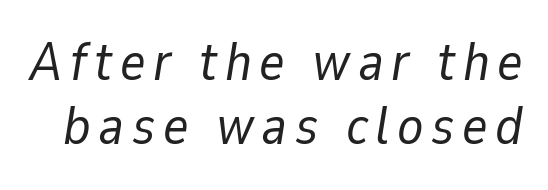
The image shows 54 px regular-weight type, italic (leaning right); set line spacing 1.19x, not underlined; low stroke contrast and a medium x-height.
